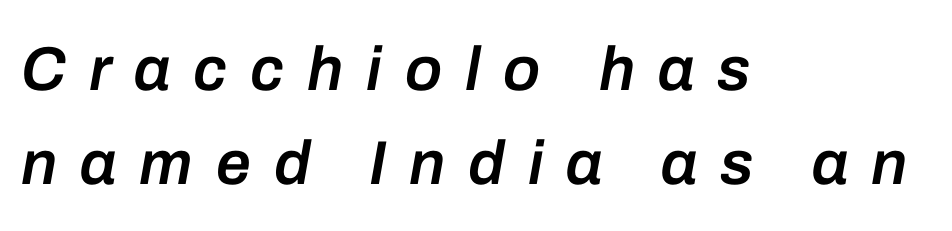
The image shows 62 px semibold type, italic (leaning right); set left-aligned, normal line spacing (1.51x), unusually wide letter spacing (+0.37 em), not underlined; low stroke contrast and a medium x-height.
